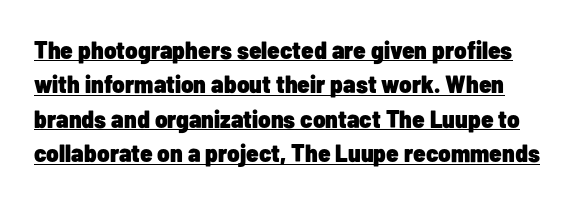
{"italic": "no", "bold": "yes", "underline": "yes", "line_spacing": "normal", "line_spacing_ratio": 1.38, "letter_spacing": "normal", "letter_spacing_em": 0.0, "glyph_px": 25}
